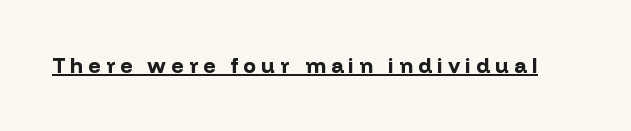
The image shows 21 px bold type, upright; set unusually wide letter spacing (+0.25 em), underlined.
